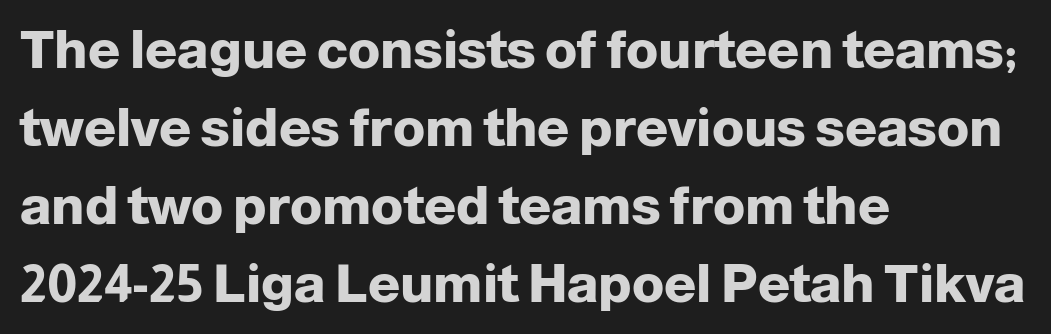
{"serif": "no", "italic": "no", "bold": "yes", "weight": "heavy", "width": "normal", "stroke_contrast": "low", "x_height": "medium", "monospaced": "no", "underline": "no", "align": "left", "line_spacing": "normal", "line_spacing_ratio": 1.47, "letter_spacing": "normal", "letter_spacing_em": 0.0, "glyph_px": 53}
